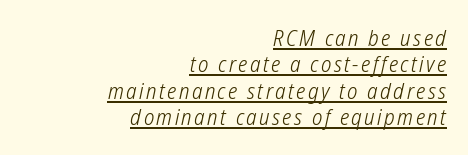
Nothing heavy about these letters — not bold at all. Leftover space on each line is placed entirely before the opening word. The glyphs are accompanied by a horizontal stroke just below them.
